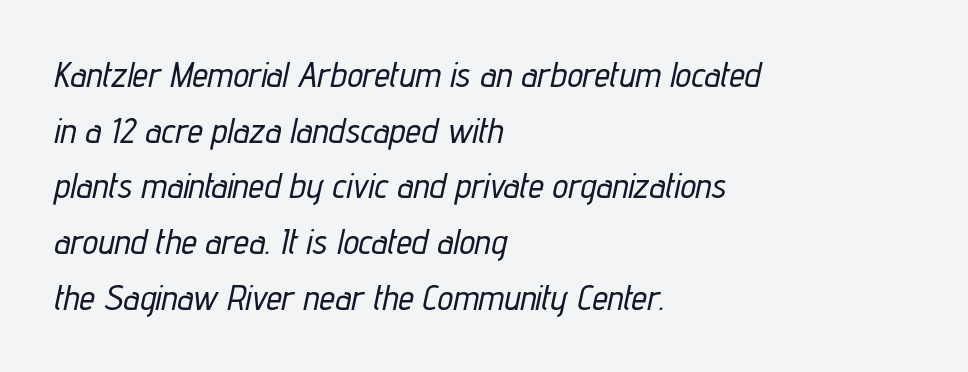
The paragraph has a hard left edge and a soft right edge. The letters advance in unequal steps, a hallmark of proportional type. Characters follow at the spacing the type designer built in. Notice how the stems are inclined rather than vertical — that's the hallmark of italics. The space directly below the letters is spotless. Summary of vertical rhythm: regular, with standard interline spacing.
